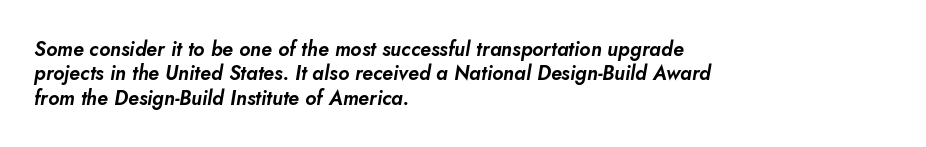
Line beginnings align vertically; line endings do not. If you drew a line through each stem, it would be angled. The tracking reads as untouched default to a designer's eye. Nobody drew a line under any word here.
